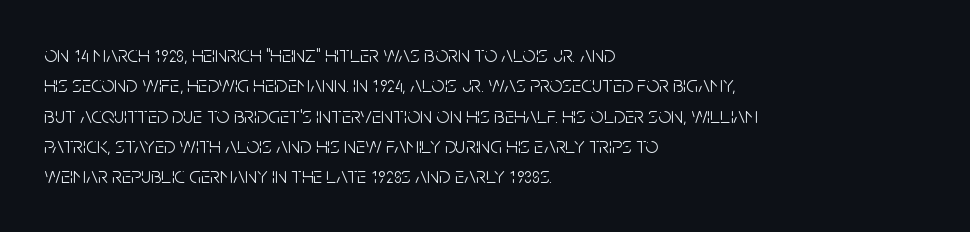
Q: Is the text bold? A: No.
Q: Is the text italic (slanted)? A: No, it is upright.
Q: Is the text underlined? A: No.
Q: How is the paragraph aligned? A: Left-aligned.
Q: Is the spacing between letters normal or unusually wide? A: Normal.
Q: Is the spacing between lines tight, normal or loose? A: Normal.
